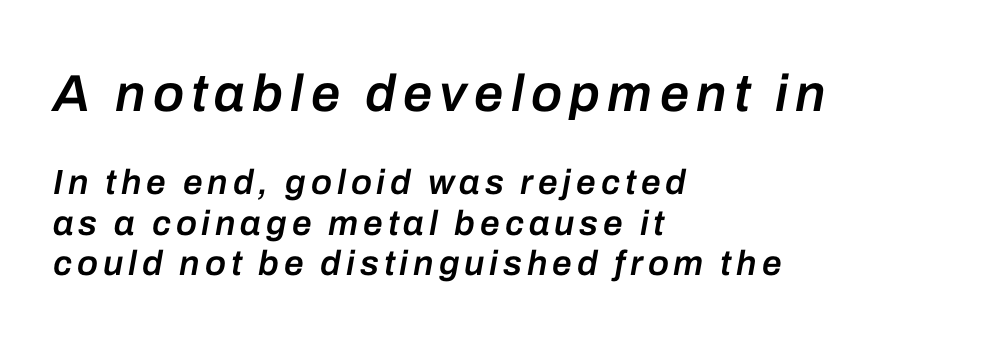
{"italic": "yes", "lean": "right", "slant_degrees": 10, "bold": "semi", "weight": "semibold", "width": "normal", "stroke_contrast": "low", "x_height": "medium", "monospaced": "no", "underline": "no", "align": "left", "line_spacing_ratio": 1.16, "larger_block": "first", "size_ratio": 1.49, "glyph_px": 52}
